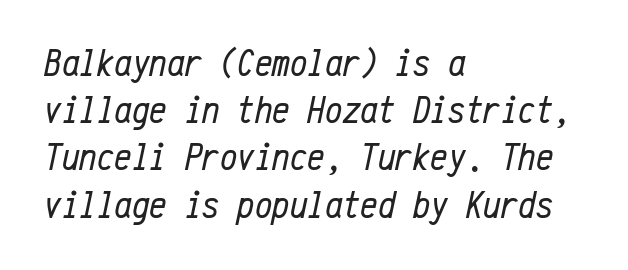
The face used here is rendered with its standard letterfit. Spacing verdict: monospaced, one width for all characters. Which margin do the lines hug? The left one — the right edge is uneven. The weight would be labelled regular, book, light, or lighter still. Emphasis-style slanted type is in use. Check under the words: just untouched page.
